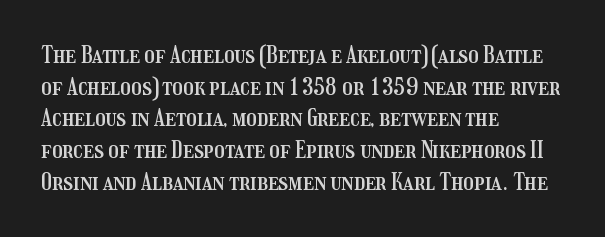
{"italic": "no", "underline": "no", "align": "left", "line_spacing": "normal", "line_spacing_ratio": 1.38, "letter_spacing": "normal", "letter_spacing_em": 0.0, "glyph_px": 23}
